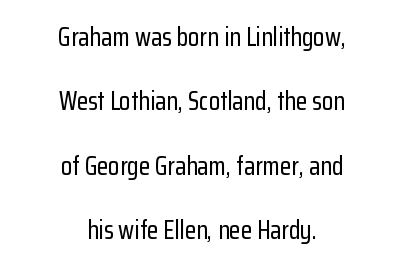
Q: Is the text italic (slanted)? A: No, it is upright.
Q: Is the text underlined? A: No.
Q: How is the paragraph aligned? A: Centered.
Q: Is the spacing between letters normal or unusually wide? A: Normal.
Q: Is the spacing between lines tight, normal or loose? A: Loose.
